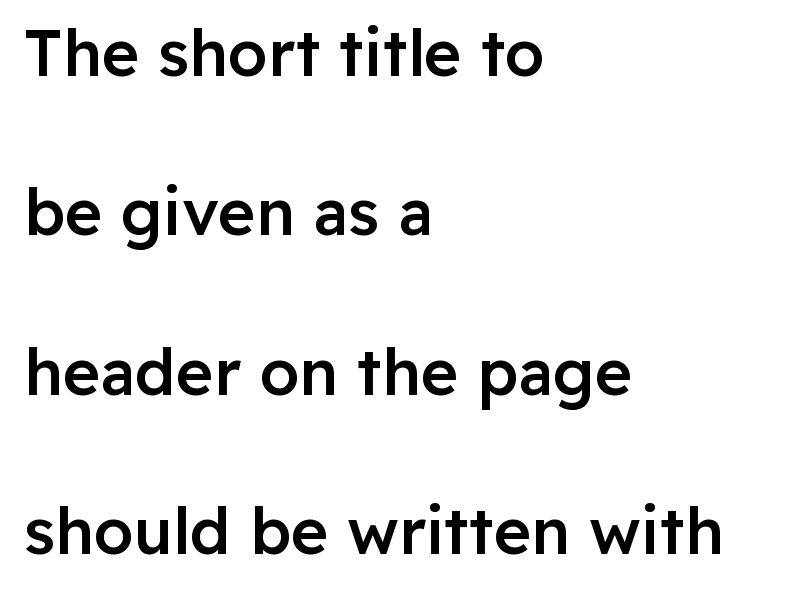
Q: Is the text bold? A: Semi-bold.
Q: Is the text italic (slanted)? A: No, it is upright.
Q: Is the typeface a serif or a sans-serif typeface? A: Sans-serif.
Q: Is the text underlined? A: No.
Q: How is the paragraph aligned? A: Left-aligned.
Q: Is the spacing between letters normal or unusually wide? A: Normal.
Q: Is the spacing between lines tight, normal or loose? A: Loose.
Q: Width (condensed, normal, or wide)? A: Normal.
Q: Stroke contrast? A: Low.
Q: x-height? A: Medium.
Q: Monospaced? A: No.
